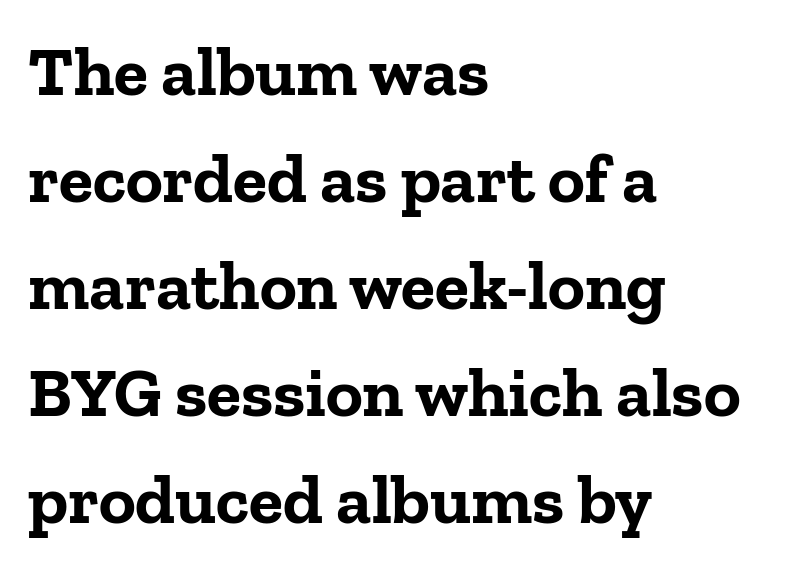
A dark, heavy texture on the line: the type is bold. Note the varied advance widths — an 'i' is clearly narrower than an 'm'. Each new line begins a customary step beneath the previous one. The glyphs are unaccompanied by any horizontal stroke below them. Observe the ordinary spacing: letters are neighbours, not strangers. The rag falls on the right side of this text block.
